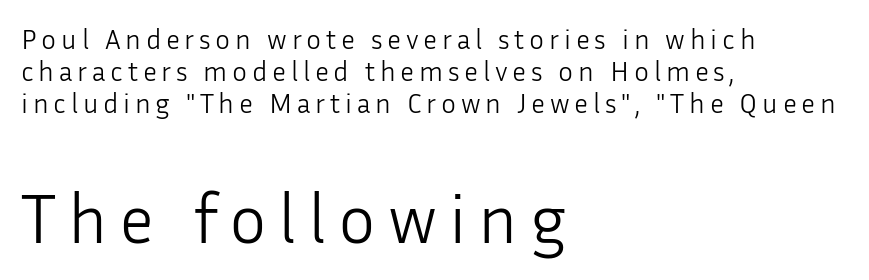
Q: Is the text bold? A: No.
Q: Is the text italic (slanted)? A: No, it is upright.
Q: Is the typeface a serif or a sans-serif typeface? A: Sans-serif.
Q: Is the text underlined? A: No.
Q: How is the paragraph aligned? A: Left-aligned.
Q: Is the spacing between lines tight, normal or loose? A: Tight.
Q: Which block of text is set in a larger size, the first (top) or the second (bottom)? A: The second (bottom) one.
Q: Width (condensed, normal, or wide)? A: Normal.
Q: Stroke contrast? A: Low.
Q: x-height? A: Medium.
Q: Monospaced? A: No.
